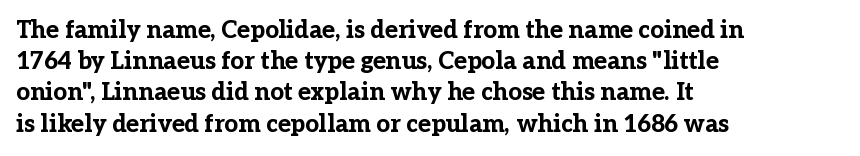
{"italic": "no", "bold": "yes", "underline": "no", "align": "left", "line_spacing": "normal", "line_spacing_ratio": 1.3, "letter_spacing": "normal", "letter_spacing_em": 0.0, "glyph_px": 24}
